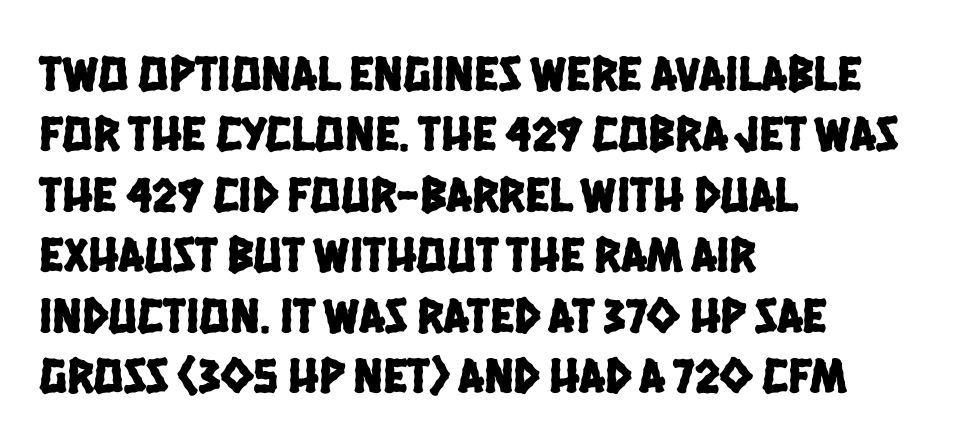
The image shows 50 px condensed sans-serif type; set left-aligned, line spacing 1.21x, normal letter spacing, not underlined; low stroke contrast and a large x-height.
